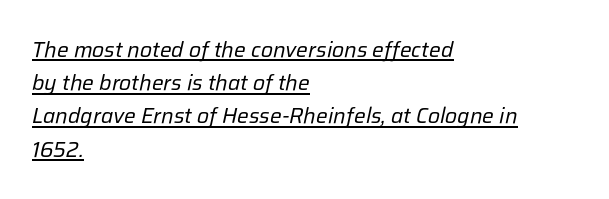
A typographer would call this underscored text. The horizontal fit of the characters is conventional and even. Would a proofreader flag this as italicized? Yes. The weight would be labelled regular, book, light, or lighter still.
